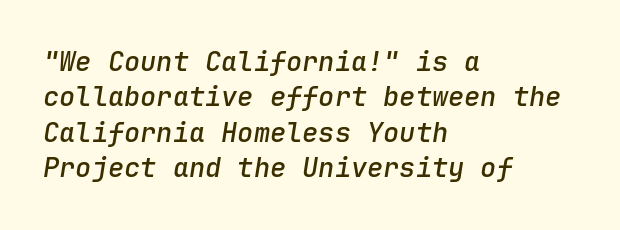
Honestly, the row spacing looks completely unremarkable. Between one letter and the next there's only the usual sliver of space. An italicized treatment has been applied to the whole sample. Underlining? Definitely not there.
